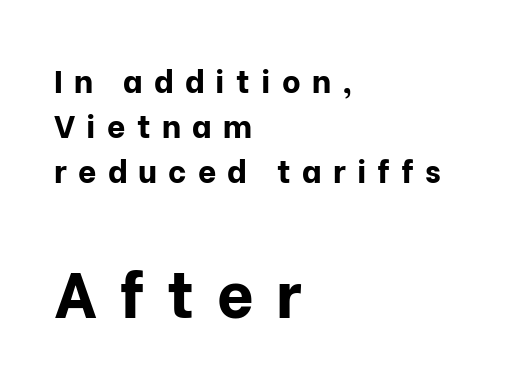
The rendering anchors every line to the left-hand side. The block sitting lower on the canvas is the one with enlarged characters. Every character sits straight up, as roman type does. Does extra space separate the letters? Yes, quite a lot of it. Heft: maximum for text — a bold.
